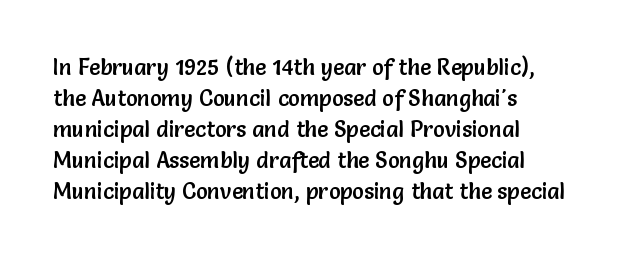
Q: Is the text italic (slanted)? A: No, it is upright.
Q: Is the text underlined? A: No.
Q: How is the paragraph aligned? A: Left-aligned.
Q: Is the spacing between letters normal or unusually wide? A: Normal.
Q: Is the spacing between lines tight, normal or loose? A: Normal.
